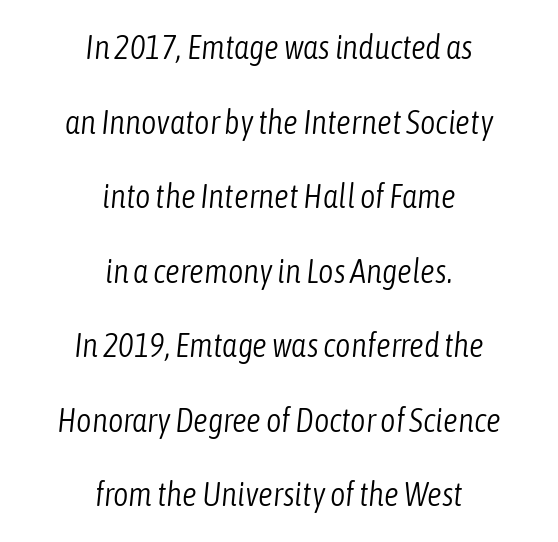
{"italic": "yes", "lean": "right", "slant_degrees": 6, "bold": "no", "weight": "light", "width": "condensed", "stroke_contrast": "low", "x_height": "medium", "monospaced": "no", "underline": "no", "align": "center", "line_spacing": "loose", "line_spacing_ratio": 2.26, "letter_spacing": "normal", "letter_spacing_em": 0.0, "glyph_px": 33}
